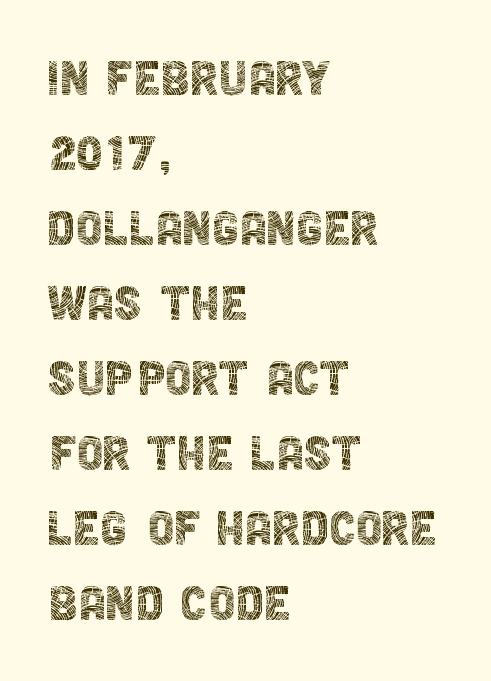
To sum up the face: it is a sans, with no serifs. Glance below the letters and you will spot only blank space. Is this a heavy cut? Hardly; it is regular or lighter. These lines were composed using upright roman letters. How are the letters spaced? Ordinarily, with no added tracking. Proportional: the letters do not fall into vertical columns.
